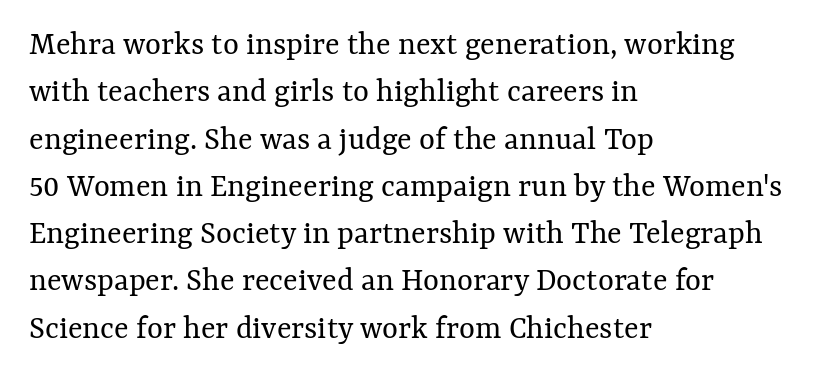
Q: Is the text bold? A: No.
Q: Is the text italic (slanted)? A: No, it is upright.
Q: Is the text underlined? A: No.
Q: How is the paragraph aligned? A: Left-aligned.
Q: Is the spacing between letters normal or unusually wide? A: Normal.
Q: Is the spacing between lines tight, normal or loose? A: Normal.
Q: Width (condensed, normal, or wide)? A: Normal.
Q: Stroke contrast? A: Medium.
Q: x-height? A: Medium.
Q: Monospaced? A: No.
